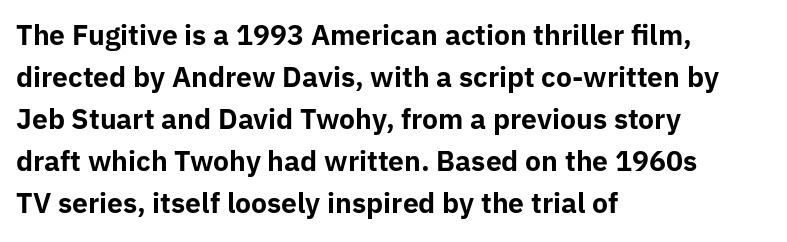
Nothing unusual about the tracking: characters are spaced as the font intends. Layout note: lines flush left. Does the lettering tilt? It doesn't — this is upright. The characters look thick and weighty, a clear bold. If you measured baseline to baseline, you'd find a middling distance. Underlining? Definitely not there.
